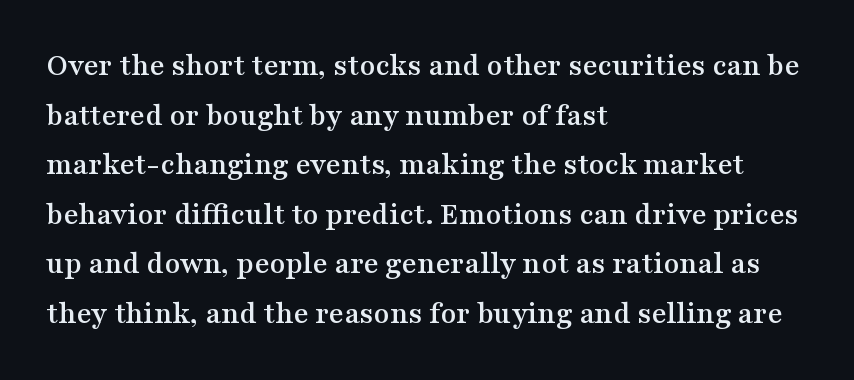
{"serif": "yes", "italic": "no", "width": "wide", "stroke_contrast": "medium", "x_height": "medium", "monospaced": "no", "underline": "no", "align": "left", "line_spacing": "normal", "line_spacing_ratio": 1.55, "letter_spacing": "normal", "letter_spacing_em": 0.0, "glyph_px": 32}
